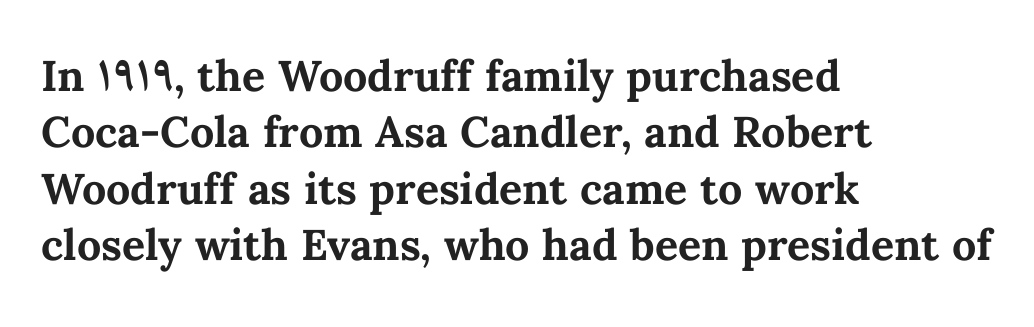
A typesetter would call this proportional, since set widths differ per character. What stands out about the letter spacing? Nothing — it is the standard amount. Compared with a centered layout, this one pins lines to the left instead. This block has exactly the height ordinary leading produces. The gap between lines stays unmarked. The passage shown is emphatically bold.
